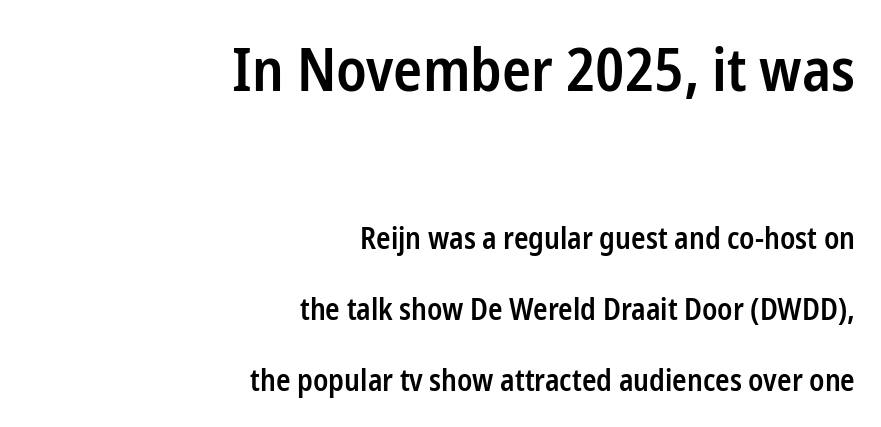
{"serif": "no", "italic": "no", "bold": "semi", "weight": "semibold", "width": "condensed", "stroke_contrast": "low", "x_height": "medium", "monospaced": "no", "underline": "no", "align": "right", "line_spacing": "loose", "line_spacing_ratio": 2.37, "letter_spacing": "normal", "letter_spacing_em": 0.0, "larger_block": "first", "size_ratio": 2.0, "glyph_px": 60}
